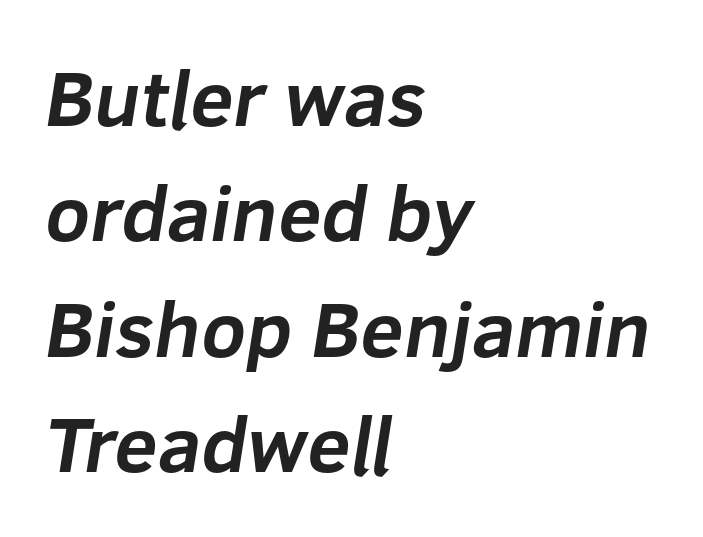
You could call the tracking neutral — neither tight nor loose. The space directly below the letters is spotless. Each glyph is drawn with heavy, bold strokes. Spacing verdict: proportional, widths tailored to each character. These lines are composed in type without serifs. The typesetter chose a ragged-right arrangement here.
